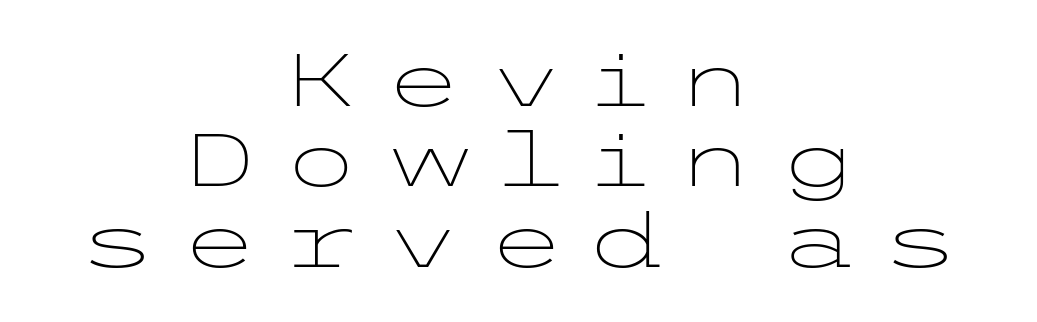
The characters are drawn with everyday or finer stroke widths. This is roman type, the default non-slanted kind. Observe the absence of serifs on each vertical stroke in this sample. A student would call this center alignment; a typographer would say set centered. The space between consecutive lines is stingy. Does extra space separate the letters? Yes, quite a lot of it.
